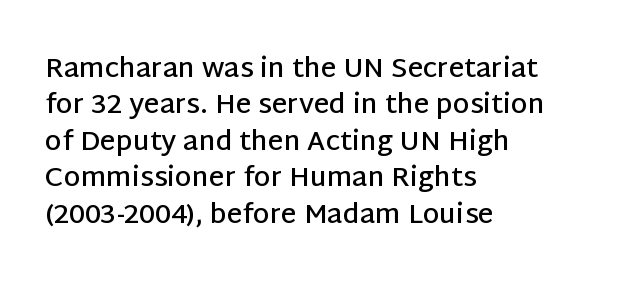
Q: Is the text bold? A: Semi-bold.
Q: Is the text italic (slanted)? A: No, it is upright.
Q: Is the text underlined? A: No.
Q: How is the paragraph aligned? A: Left-aligned.
Q: Is the spacing between letters normal or unusually wide? A: Normal.
Q: Is the spacing between lines tight, normal or loose? A: Normal.
